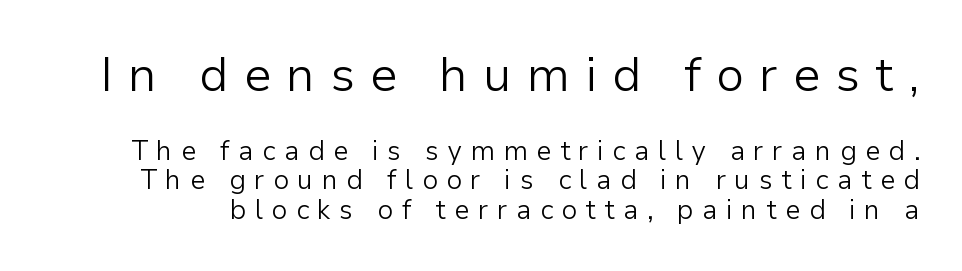
Q: Is the text bold? A: No.
Q: Is the text italic (slanted)? A: No, it is upright.
Q: Is the typeface a serif or a sans-serif typeface? A: Sans-serif.
Q: Is the text underlined? A: No.
Q: Is the spacing between letters normal or unusually wide? A: Unusually wide.
Q: Is the spacing between lines tight, normal or loose? A: Tight.
Q: Which block of text is set in a larger size, the first (top) or the second (bottom)? A: The first (top) one.
Q: Width (condensed, normal, or wide)? A: Normal.
Q: Stroke contrast? A: Low.
Q: x-height? A: Medium.
Q: Monospaced? A: No.
